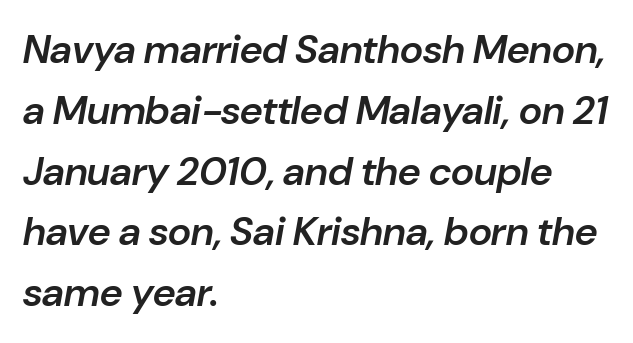
Q: Is the text bold? A: Semi-bold.
Q: Is the text italic (slanted)? A: Yes, it leans right by about 10 degrees.
Q: Is the text underlined? A: No.
Q: How is the paragraph aligned? A: Left-aligned.
Q: Is the spacing between letters normal or unusually wide? A: Normal.
Q: Is the spacing between lines tight, normal or loose? A: Normal.
Q: Width (condensed, normal, or wide)? A: Normal.
Q: Stroke contrast? A: Low.
Q: x-height? A: Medium.
Q: Monospaced? A: No.
